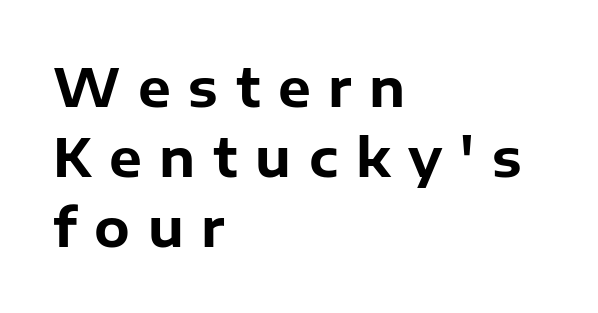
{"serif": "no", "italic": "no", "bold": "yes", "weight": "bold", "width": "normal", "stroke_contrast": "low", "x_height": "medium", "monospaced": "no", "underline": "no", "align": "left", "line_spacing": "normal", "line_spacing_ratio": 1.35, "letter_spacing": "wide", "letter_spacing_em": 0.34, "glyph_px": 52}
